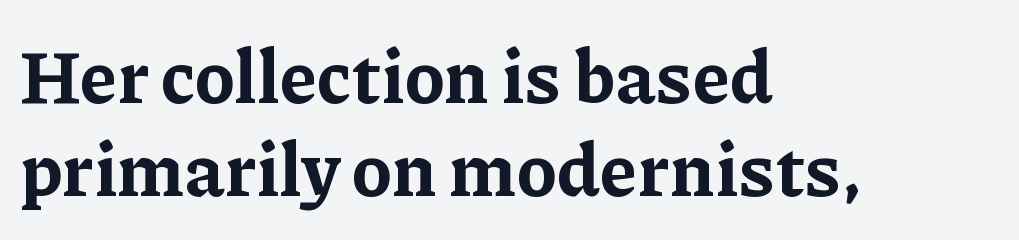
{"serif": "yes", "italic": "no", "bold": "yes", "weight": "bold", "width": "normal", "stroke_contrast": "low", "x_height": "medium", "monospaced": "no", "underline": "no", "align": "left", "line_spacing": "normal", "line_spacing_ratio": 1.26, "letter_spacing": "normal", "letter_spacing_em": 0.0, "glyph_px": 74}
